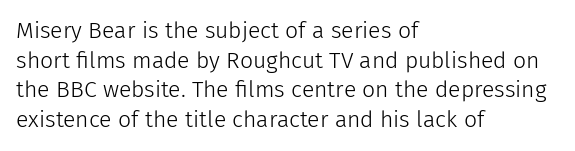
Q: Is the text bold? A: No.
Q: Is the text italic (slanted)? A: No, it is upright.
Q: Is the text underlined? A: No.
Q: How is the paragraph aligned? A: Left-aligned.
Q: Is the spacing between letters normal or unusually wide? A: Normal.
Q: Is the spacing between lines tight, normal or loose? A: Normal.
